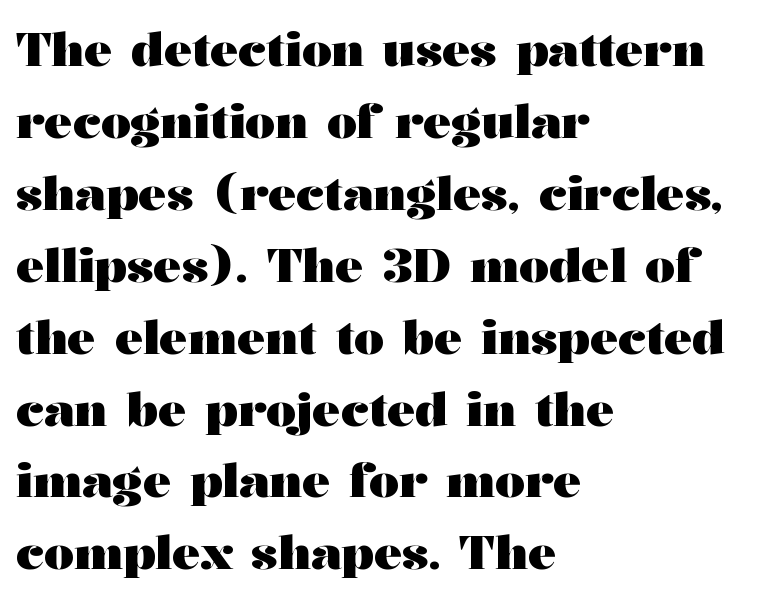
Glyph-to-glyph distance matches everyday printed text. Typeset ragged right — the left edge is the straight one. A typesetter would mark this as roman, not italic. Looks like regular typesetting: each glyph gets only the width it needs. Is this a sans? No — the strokes have serifs. Whoever set this chose a conventional vertical rhythm.
